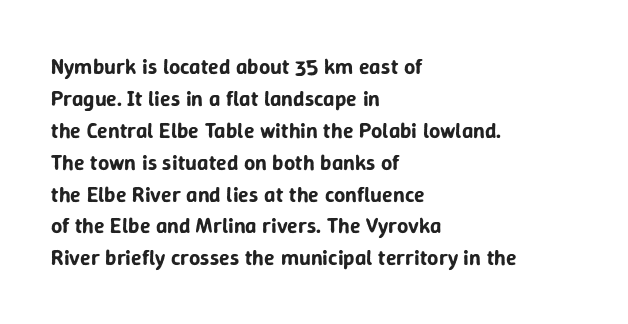
{"italic": "no", "underline": "no", "align": "left", "line_spacing": "normal", "line_spacing_ratio": 1.45, "letter_spacing": "normal", "letter_spacing_em": 0.0, "glyph_px": 22}
